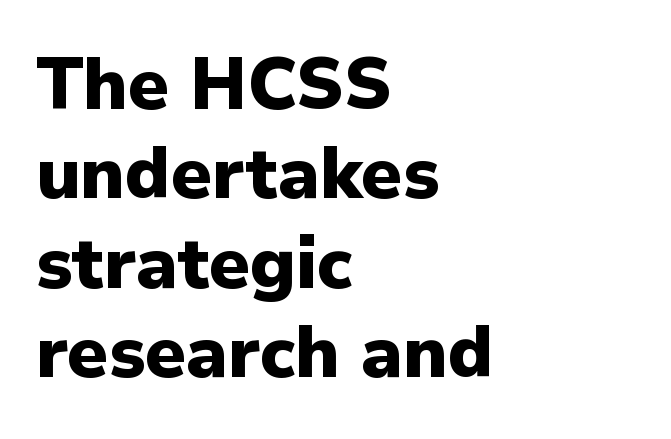
Pretty heavy lettering here — definitely bold. Letterform terminals end flat and unadorned throughout the passage. The letters advance in unequal steps, a hallmark of proportional type. These lines stack with their left ends in a neat column.
